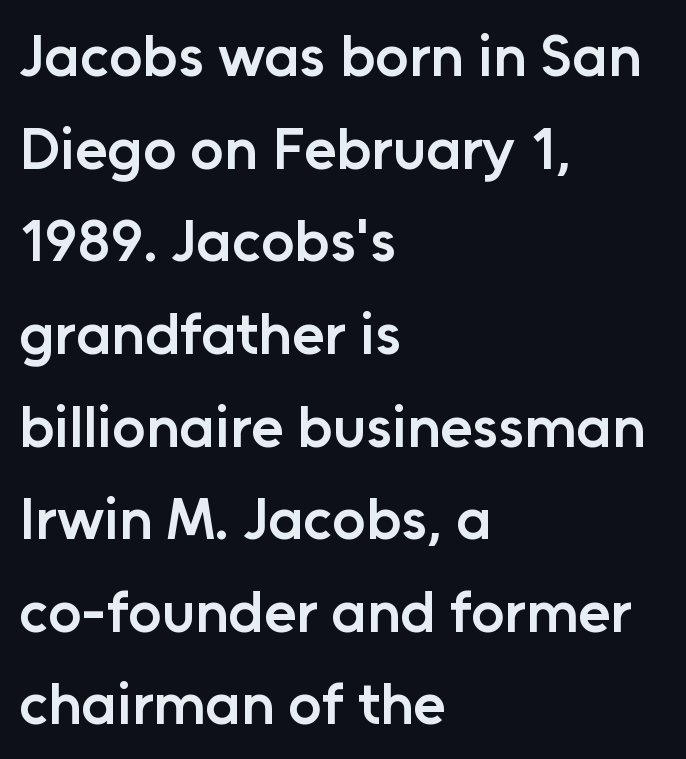
{"serif": "no", "italic": "no", "bold": "semi", "weight": "semibold", "width": "normal", "stroke_contrast": "low", "x_height": "medium", "monospaced": "no", "underline": "no", "align": "left", "line_spacing": "normal", "line_spacing_ratio": 1.57, "letter_spacing": "normal", "letter_spacing_em": 0.0, "glyph_px": 59}
